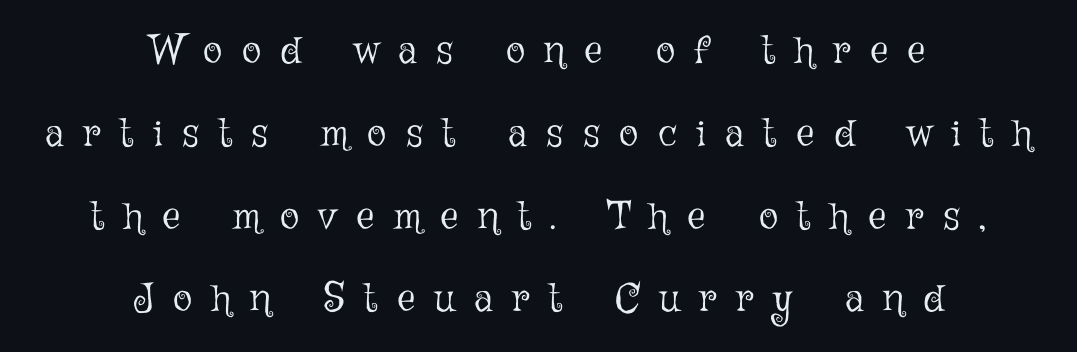
The image shows 40 px light type, upright; set centered, loose line spacing (2.07x), unusually wide letter spacing (+0.49 em), not underlined; low stroke contrast and a medium x-height.
